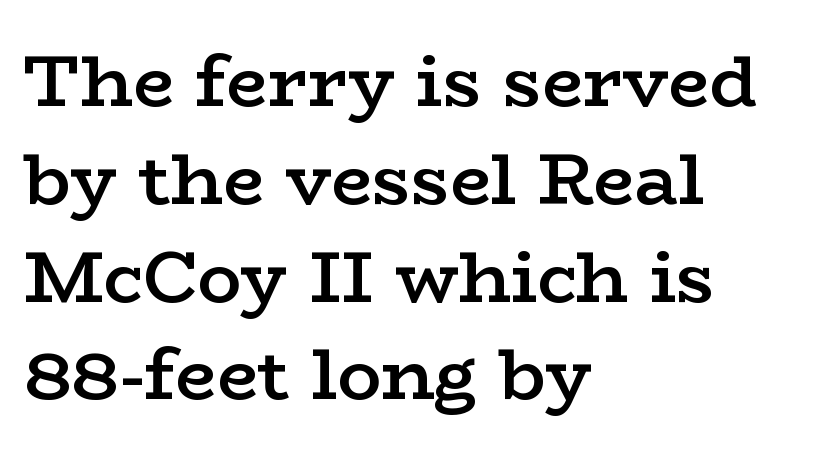
{"serif": "yes", "italic": "no", "bold": "semi", "weight": "semibold", "width": "wide", "stroke_contrast": "low", "x_height": "medium", "monospaced": "no", "underline": "no", "align": "left", "line_spacing": "normal", "line_spacing_ratio": 1.34, "letter_spacing": "normal", "letter_spacing_em": 0.0, "glyph_px": 73}
